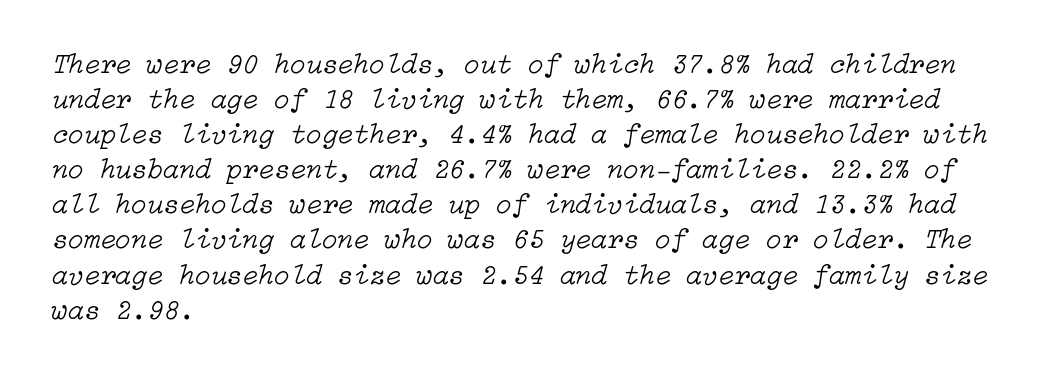
The image shows 29 px light type, italic (leaning right); set left-aligned, line spacing 1.21x, normal letter spacing, not underlined; low stroke contrast and a medium x-height.
